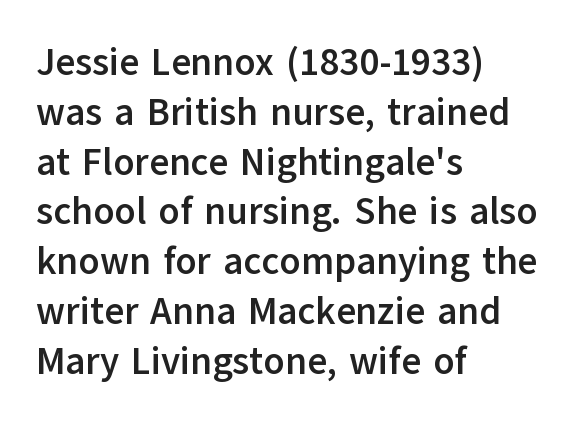
The image shows 38 px semibold sans-serif type, upright; set left-aligned, normal line spacing (1.31x), normal letter spacing, not underlined; low stroke contrast and a medium x-height.
